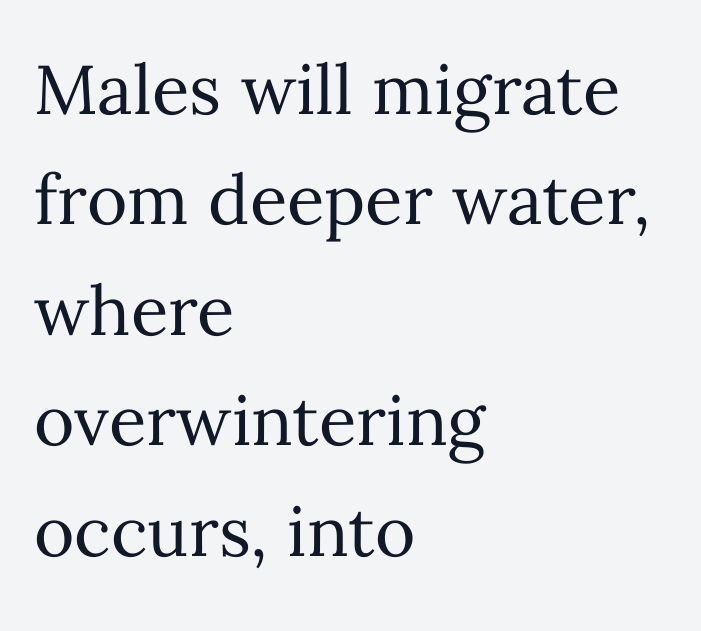
{"italic": "no", "bold": "no", "weight": "regular", "width": "normal", "stroke_contrast": "medium", "x_height": "medium", "monospaced": "no", "underline": "no", "align": "left", "line_spacing": "normal", "line_spacing_ratio": 1.6, "letter_spacing": "normal", "letter_spacing_em": 0.0, "glyph_px": 69}
